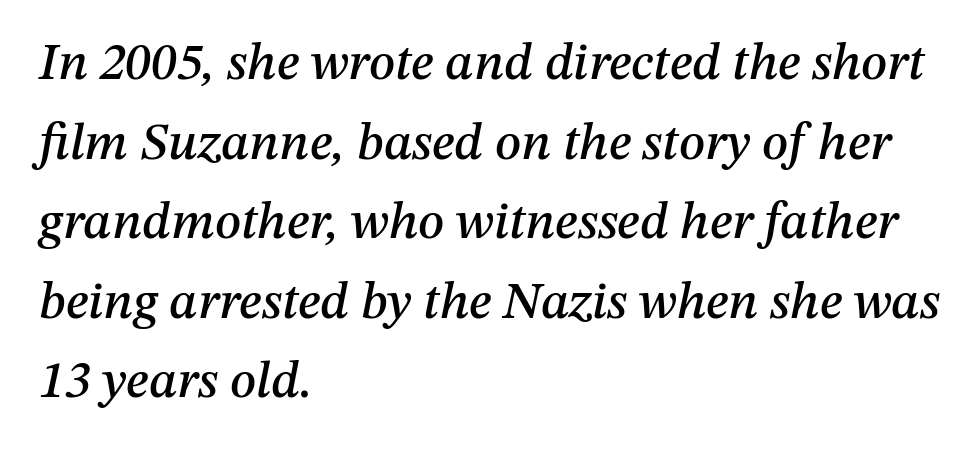
{"italic": "yes", "lean": "right", "slant_degrees": 12, "width": "normal", "stroke_contrast": "medium", "x_height": "medium", "monospaced": "no", "underline": "no", "align": "left", "line_spacing": "normal", "line_spacing_ratio": 1.53, "letter_spacing": "normal", "letter_spacing_em": 0.0, "glyph_px": 52}
